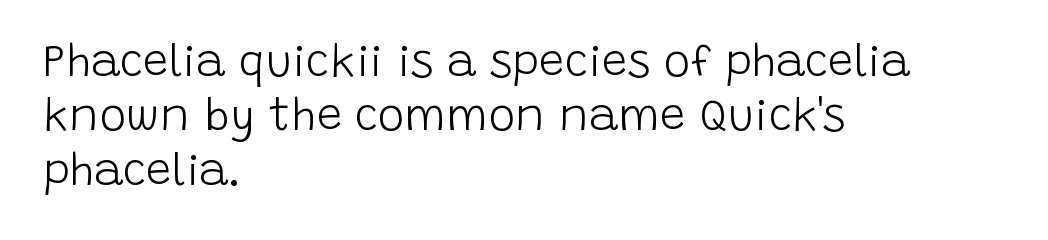
Default kerning and tracking; the words read as compact shapes. Grotesque or geometric, the face here clearly has no serifs. Italic: no, the glyphs are upright roman. In CSS terms this would be text-align: left. Here the designer chose a conventional face with non-uniform glyph widths. A bare baseline throughout the passage.
